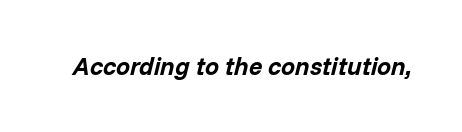
The image shows 25 px bold type, italic (leaning right); set normal letter spacing, not underlined.
